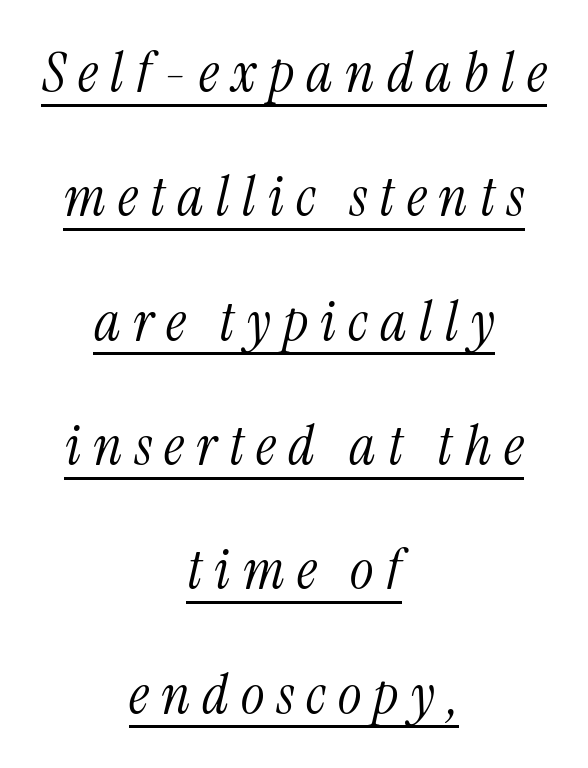
The lettering tilts uniformly, giving the passage an italic look. You could not count columns in this text — the font is proportionally spaced. Compared with a flush-left layout, this one balances lines on the center instead. The tracking jumps out immediately: characters are airy and widely separated.
